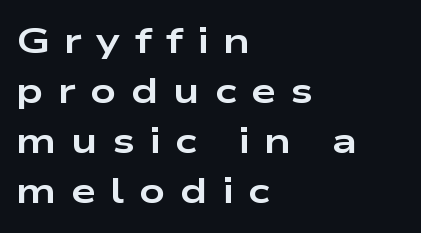
{"serif": "no", "italic": "no", "bold": "yes", "weight": "bold", "width": "wide", "stroke_contrast": "low", "x_height": "medium", "monospaced": "no", "underline": "no", "align": "left", "line_spacing": "normal", "line_spacing_ratio": 1.39, "letter_spacing": "wide", "letter_spacing_em": 0.4, "glyph_px": 36}
